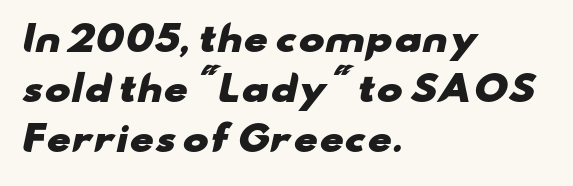
{"serif": "no", "bold": "yes", "weight": "heavy", "width": "wide", "stroke_contrast": "low", "x_height": "small", "monospaced": "no", "underline": "no", "align": "left", "line_spacing": "normal", "line_spacing_ratio": 1.43, "letter_spacing": "normal", "letter_spacing_em": 0.0, "glyph_px": 35}
